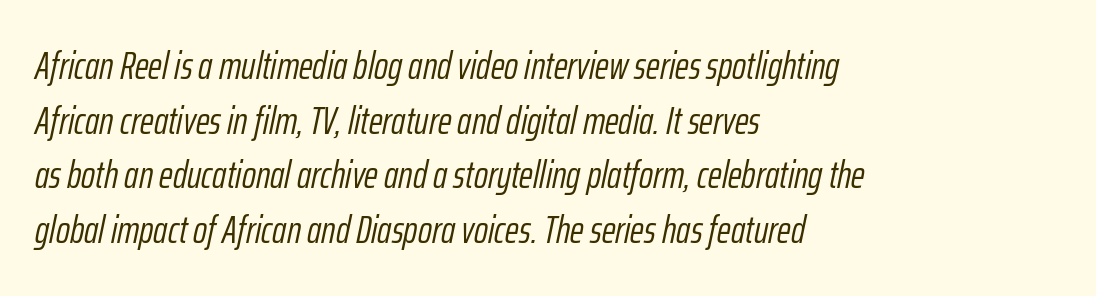
{"italic": "yes", "lean": "right", "slant_degrees": 12, "bold": "no", "weight": "light", "width": "condensed", "stroke_contrast": "low", "x_height": "medium", "monospaced": "no", "underline": "no", "align": "left", "line_spacing": "normal", "line_spacing_ratio": 1.44, "letter_spacing": "normal", "letter_spacing_em": 0.0, "glyph_px": 38}
